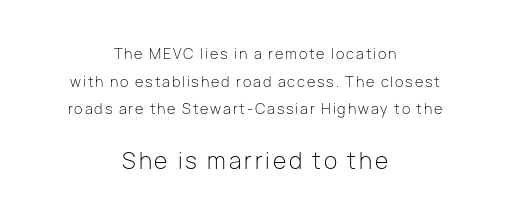
No italicization has been applied; the sample stays upright. Scale increases going downward across the two blocks. Students, observe: this is what heavily led, spacious text looks like. A centered setting, common on invitations and titles, is used for this passage. Lines of text with bare space underneath.
